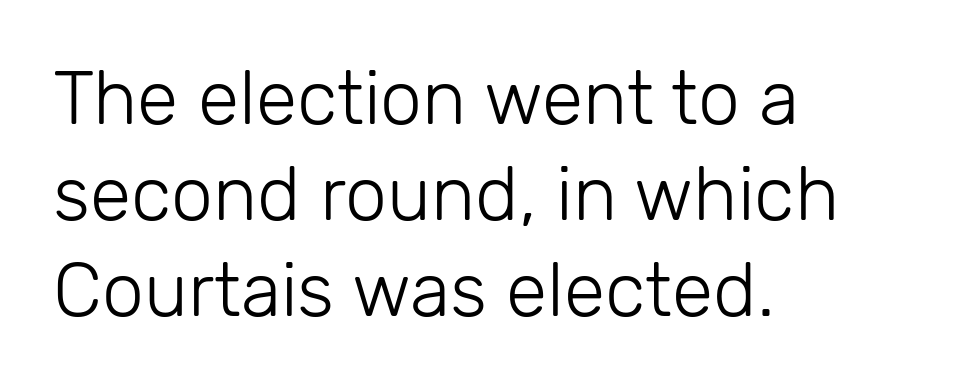
The image shows 75 px light sans-serif type, upright; set left-aligned, normal line spacing (1.28x), normal letter spacing, not underlined; low stroke contrast and a medium x-height.
